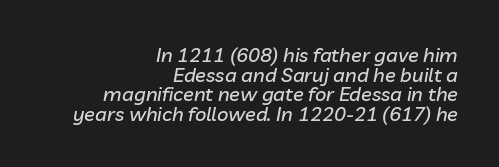
This is oblique type, the kind used for emphasis or titles. How would I describe the line gaps? Narrow and economical. All the whitespace from short lines collects on the left. Honestly, there is no underline to notice here at all. Words appear dense and cohesive because spacing is normal.
